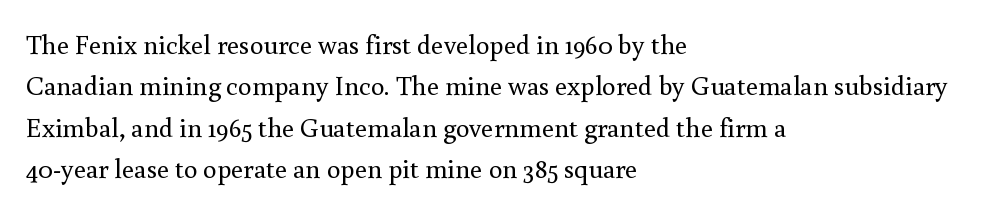
Q: Is the text bold? A: No.
Q: Is the text italic (slanted)? A: No, it is upright.
Q: Is the text underlined? A: No.
Q: How is the paragraph aligned? A: Left-aligned.
Q: Is the spacing between letters normal or unusually wide? A: Normal.
Q: Is the spacing between lines tight, normal or loose? A: Normal.
